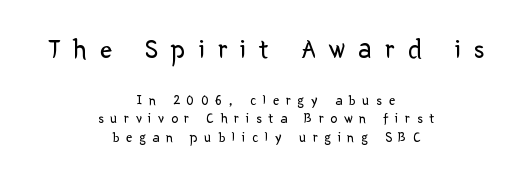
{"italic": "no", "bold": "no", "underline": "no", "align": "center", "line_spacing": "normal", "line_spacing_ratio": 1.31, "letter_spacing": "wide", "letter_spacing_em": 0.48, "larger_block": "first", "size_ratio": 1.93, "glyph_px": 27}
